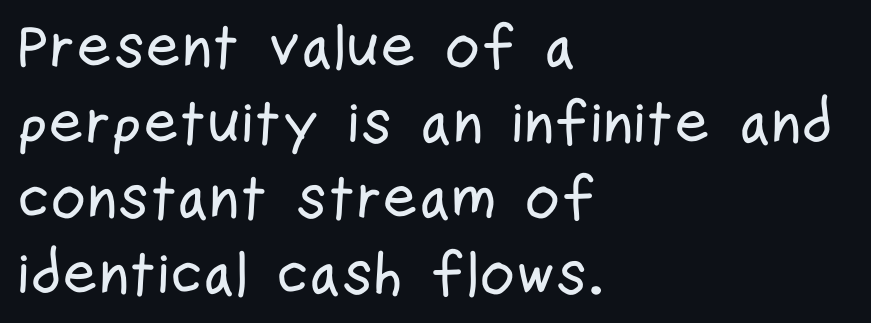
Q: Is the text italic (slanted)? A: No, it is upright.
Q: Is the typeface a serif or a sans-serif typeface? A: Sans-serif.
Q: Is the text underlined? A: No.
Q: How is the paragraph aligned? A: Left-aligned.
Q: Is the spacing between letters normal or unusually wide? A: Normal.
Q: Width (condensed, normal, or wide)? A: Condensed.
Q: Stroke contrast? A: Low.
Q: x-height? A: Medium.
Q: Monospaced? A: No.
